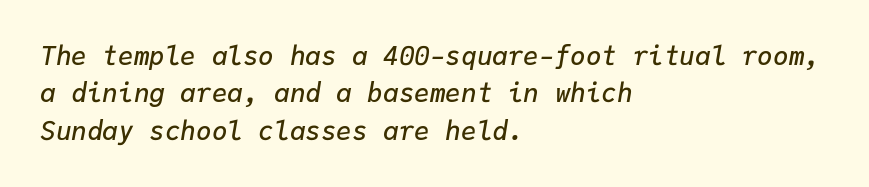
The image shows 26 px text type, italic (leaning right); set left-aligned, normal line spacing (1.44x), normal letter spacing, not underlined.
